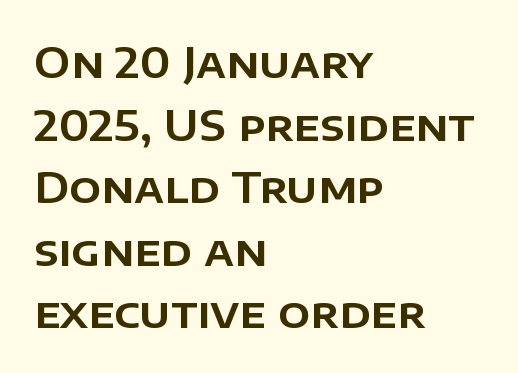
Q: Is the text italic (slanted)? A: No, it is upright.
Q: Is the typeface a serif or a sans-serif typeface? A: Sans-serif.
Q: Is the text underlined? A: No.
Q: How is the paragraph aligned? A: Left-aligned.
Q: Is the spacing between letters normal or unusually wide? A: Normal.
Q: Is the spacing between lines tight, normal or loose? A: Normal.
Q: Width (condensed, normal, or wide)? A: Normal.
Q: Stroke contrast? A: Low.
Q: x-height? A: Large.
Q: Monospaced? A: No.
